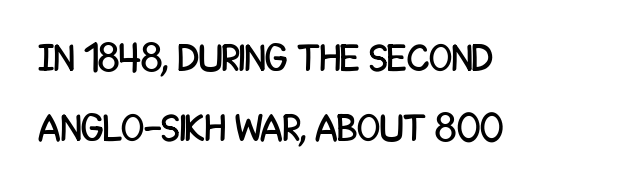
The image shows 38 px condensed sans-serif type, upright; set left-aligned, line spacing 1.83x, normal letter spacing, not underlined; low stroke contrast and a large x-height.
